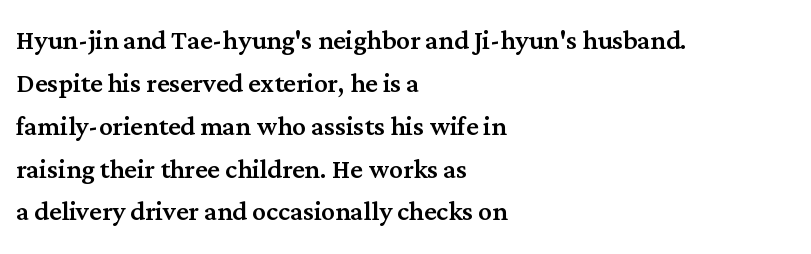
Q: Is the text italic (slanted)? A: No, it is upright.
Q: Is the typeface a serif or a sans-serif typeface? A: Serif.
Q: Is the text underlined? A: No.
Q: How is the paragraph aligned? A: Left-aligned.
Q: Is the spacing between letters normal or unusually wide? A: Normal.
Q: Is the spacing between lines tight, normal or loose? A: Normal.
Q: Width (condensed, normal, or wide)? A: Normal.
Q: Stroke contrast? A: Medium.
Q: x-height? A: Medium.
Q: Monospaced? A: No.
